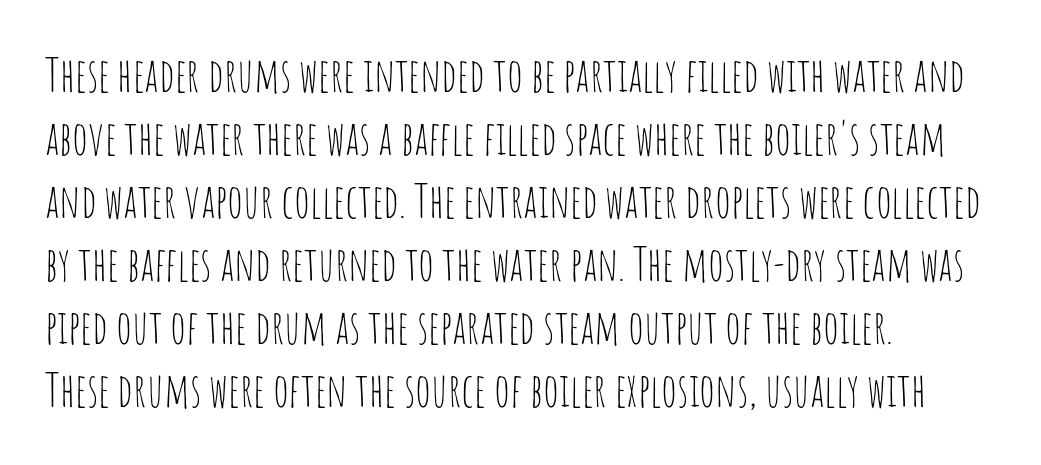
Q: Is the text bold? A: No.
Q: Is the text italic (slanted)? A: No, it is upright.
Q: Is the typeface a serif or a sans-serif typeface? A: Sans-serif.
Q: Is the text underlined? A: No.
Q: How is the paragraph aligned? A: Left-aligned.
Q: Is the spacing between letters normal or unusually wide? A: Normal.
Q: Is the spacing between lines tight, normal or loose? A: Normal.
Q: Width (condensed, normal, or wide)? A: Condensed.
Q: Stroke contrast? A: Low.
Q: x-height? A: Large.
Q: Monospaced? A: No.
